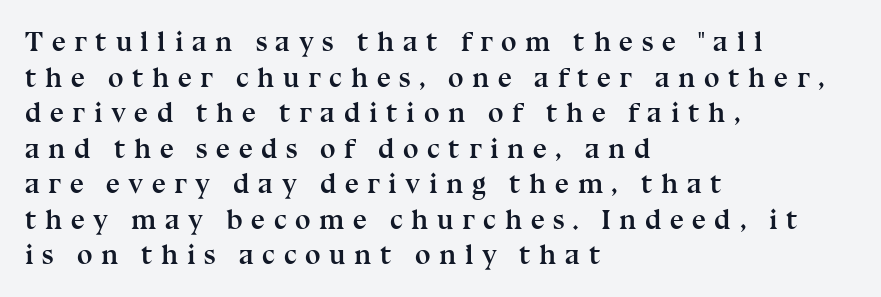
Q: Is the text bold? A: Yes.
Q: Is the text italic (slanted)? A: No, it is upright.
Q: Is the typeface a serif or a sans-serif typeface? A: Serif.
Q: Is the text underlined? A: No.
Q: How is the paragraph aligned? A: Left-aligned.
Q: Is the spacing between letters normal or unusually wide? A: Unusually wide.
Q: Is the spacing between lines tight, normal or loose? A: Normal.
Q: Width (condensed, normal, or wide)? A: Normal.
Q: Stroke contrast? A: Medium.
Q: x-height? A: Medium.
Q: Monospaced? A: No.
